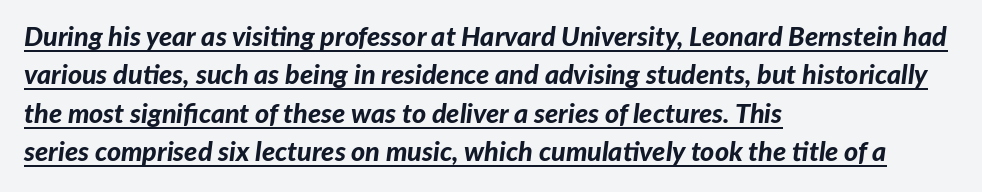
The image shows 27 px bold type, italic (leaning right); set left-aligned, normal line spacing (1.42x), normal letter spacing, underlined.
